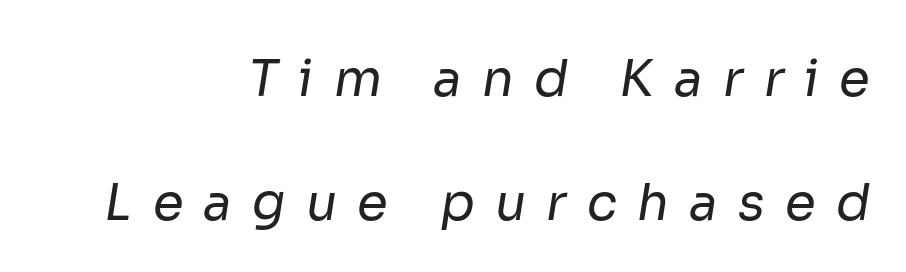
Q: Is the text bold? A: No.
Q: Is the typeface a serif or a sans-serif typeface? A: Sans-serif.
Q: Is the text underlined? A: No.
Q: How is the paragraph aligned? A: Right-aligned.
Q: Is the spacing between letters normal or unusually wide? A: Unusually wide.
Q: Is the spacing between lines tight, normal or loose? A: Loose.
Q: Width (condensed, normal, or wide)? A: Normal.
Q: Stroke contrast? A: Low.
Q: x-height? A: Medium.
Q: Monospaced? A: No.
